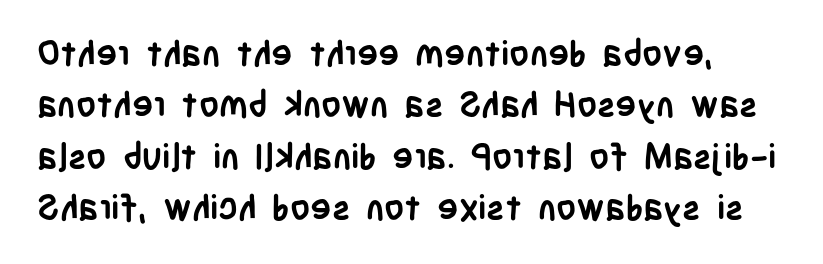
The image shows 35 px semibold, condensed sans-serif type, upright; set normal line spacing (1.47x), normal letter spacing, not underlined; low stroke contrast and a large x-height.
